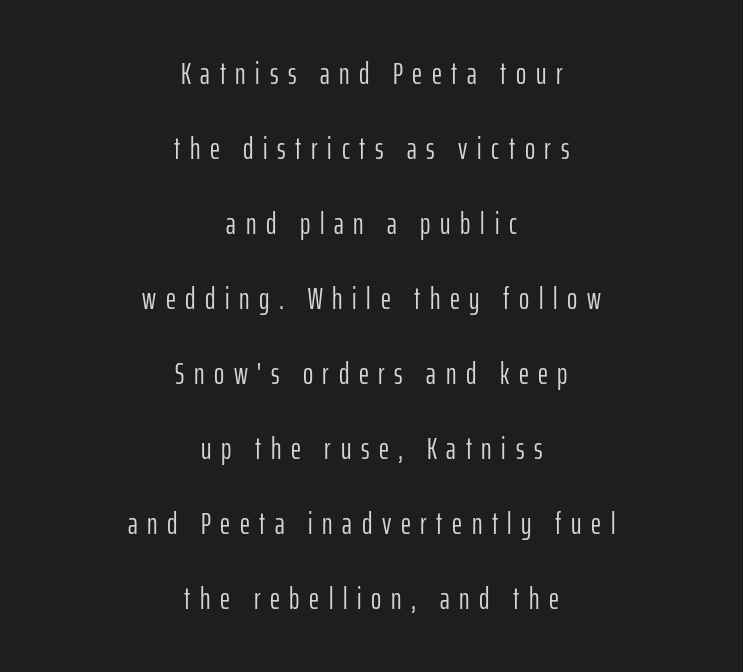
The whitespace from short lines is split evenly between both sides. Note the varied advance widths — an 'i' is clearly narrower than an 'm'. The strokes are not fattened; the text isn't bold. Note: no serifs on the glyphs.
